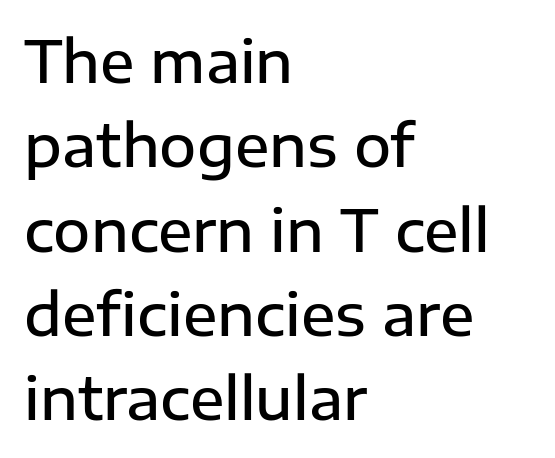
The image shows 57 px semibold sans-serif type, upright; set left-aligned, normal line spacing (1.48x), normal letter spacing, not underlined; low stroke contrast and a medium x-height.
